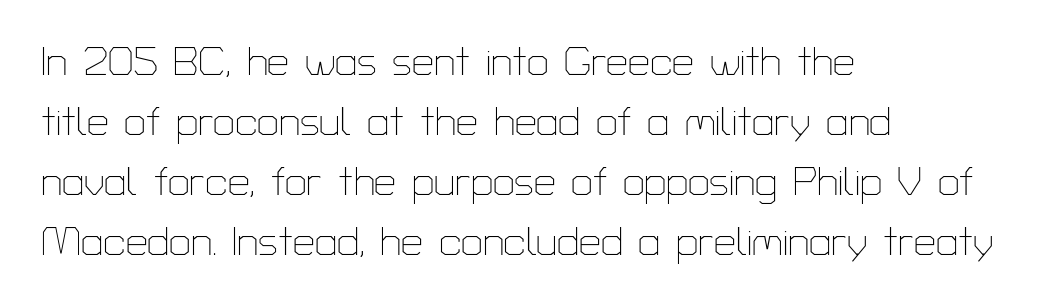
No chunkiness to these letters — they're not bold. Note: no serifs on the glyphs. Horizontally, the lines are justified to the leading edge only. Between one letter and the next there's only the usual sliver of space. A roman cut, with each character standing at attention. The area under the type is left untouched.
